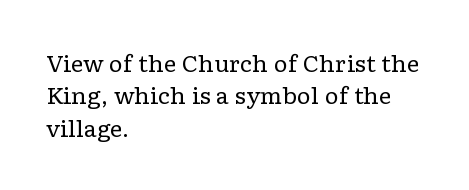
Q: Is the text bold? A: No.
Q: Is the text italic (slanted)? A: No, it is upright.
Q: Is the text underlined? A: No.
Q: How is the paragraph aligned? A: Left-aligned.
Q: Is the spacing between letters normal or unusually wide? A: Normal.
Q: Is the spacing between lines tight, normal or loose? A: Normal.
